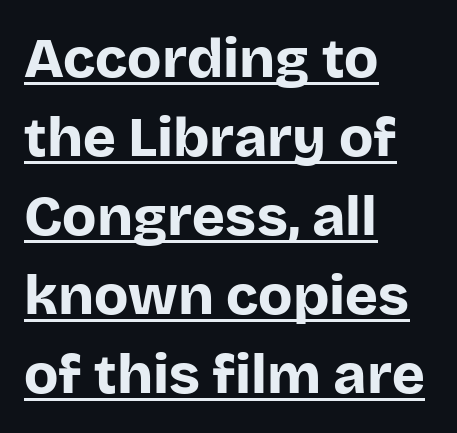
{"serif": "no", "italic": "no", "bold": "yes", "weight": "bold", "width": "normal", "stroke_contrast": "low", "x_height": "large", "monospaced": "no", "underline": "yes", "align": "left", "line_spacing": "normal", "line_spacing_ratio": 1.41, "letter_spacing": "normal", "letter_spacing_em": 0.0, "glyph_px": 56}
